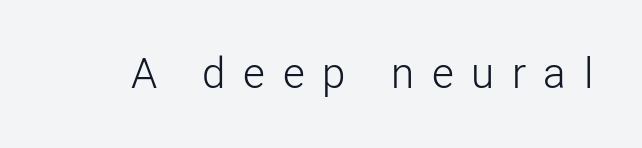
The image shows 42 px light sans-serif type, upright; set unusually wide letter spacing (+0.42 em), not underlined; low stroke contrast and a medium x-height.
